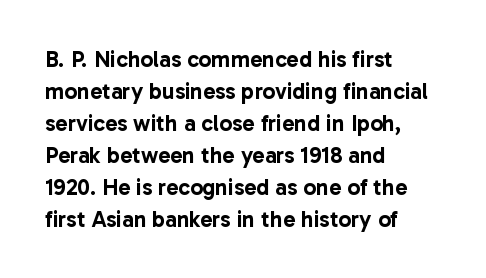
{"italic": "no", "underline": "no", "align": "left", "line_spacing": "normal", "line_spacing_ratio": 1.39, "letter_spacing": "normal", "letter_spacing_em": 0.0, "glyph_px": 23}
